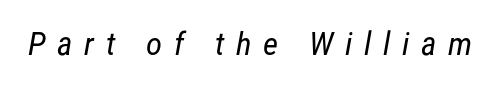
Q: Is the text bold? A: No.
Q: Is the typeface a serif or a sans-serif typeface? A: Sans-serif.
Q: Is the text underlined? A: No.
Q: Is the spacing between letters normal or unusually wide? A: Unusually wide.
Q: Width (condensed, normal, or wide)? A: Condensed.
Q: Stroke contrast? A: Low.
Q: x-height? A: Medium.
Q: Monospaced? A: No.
